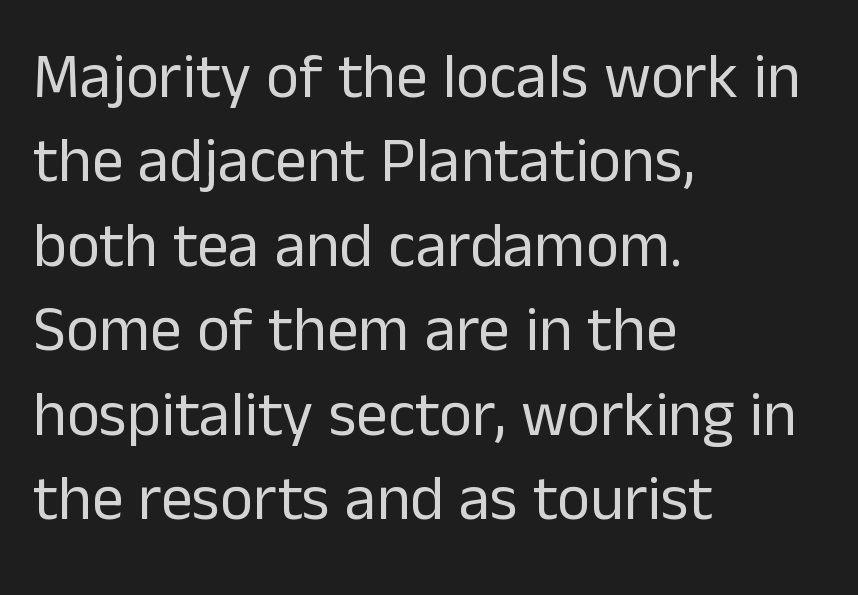
The image shows 63 px regular-weight sans-serif type, upright; set left-aligned, normal line spacing (1.34x), normal letter spacing, not underlined; low stroke contrast and a medium x-height.
